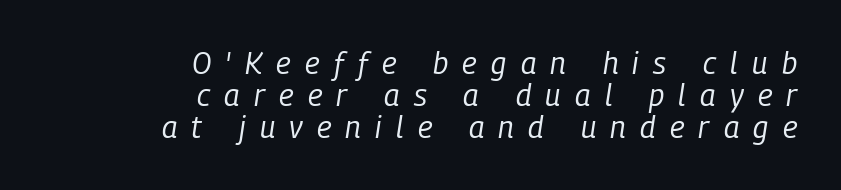
In CSS terms this would be text-align: right. The specimen omits any rule beneath the text block's lines. Is the type heavy? It reads as light-to-regular instead. Tall strokes in this sample are angled rather than plumb. The designer dialed line spacing down below the default. Someone cranked the tracking dial way up on this one.
